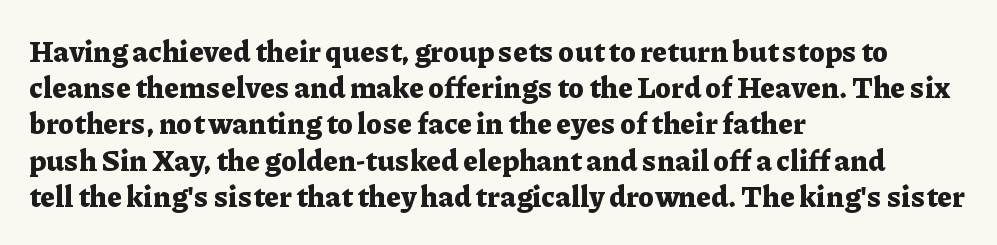
Q: Is the text bold? A: Yes.
Q: Is the text italic (slanted)? A: No, it is upright.
Q: Is the typeface a serif or a sans-serif typeface? A: Serif.
Q: Is the text underlined? A: No.
Q: How is the paragraph aligned? A: Left-aligned.
Q: Is the spacing between letters normal or unusually wide? A: Normal.
Q: Is the spacing between lines tight, normal or loose? A: Normal.
Q: Width (condensed, normal, or wide)? A: Normal.
Q: Stroke contrast? A: Low.
Q: x-height? A: Medium.
Q: Monospaced? A: No.
